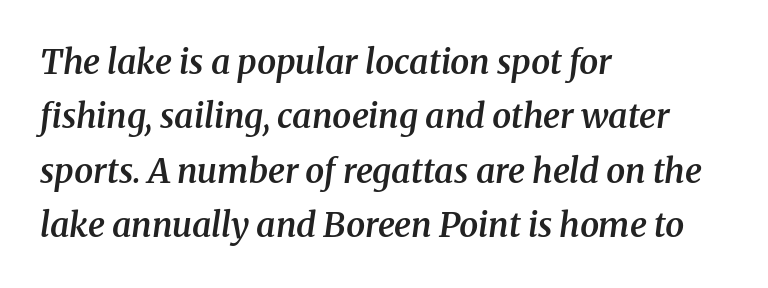
Q: Is the text bold? A: Semi-bold.
Q: Is the text italic (slanted)? A: Yes, it leans right by about 8 degrees.
Q: Is the typeface a serif or a sans-serif typeface? A: Serif.
Q: Is the text underlined? A: No.
Q: How is the paragraph aligned? A: Left-aligned.
Q: Is the spacing between letters normal or unusually wide? A: Normal.
Q: Is the spacing between lines tight, normal or loose? A: Normal.
Q: Width (condensed, normal, or wide)? A: Normal.
Q: Stroke contrast? A: Medium.
Q: x-height? A: Medium.
Q: Monospaced? A: No.
